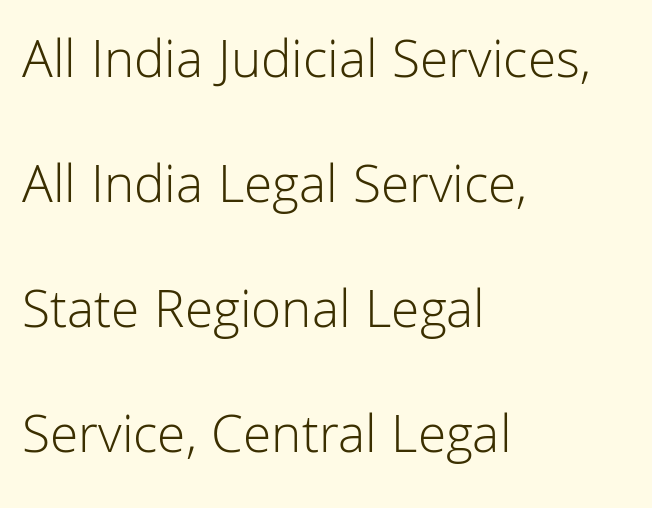
The image shows 55 px light sans-serif type, upright; set left-aligned, loose line spacing (2.27x), normal letter spacing, not underlined; low stroke contrast and a medium x-height.
